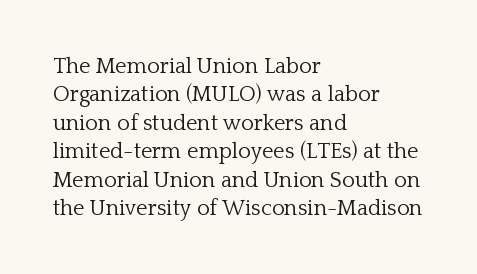
{"italic": "no", "bold": "no", "underline": "no", "align": "left", "line_spacing": "normal", "line_spacing_ratio": 1.29, "letter_spacing": "normal", "letter_spacing_em": 0.0, "glyph_px": 22}
